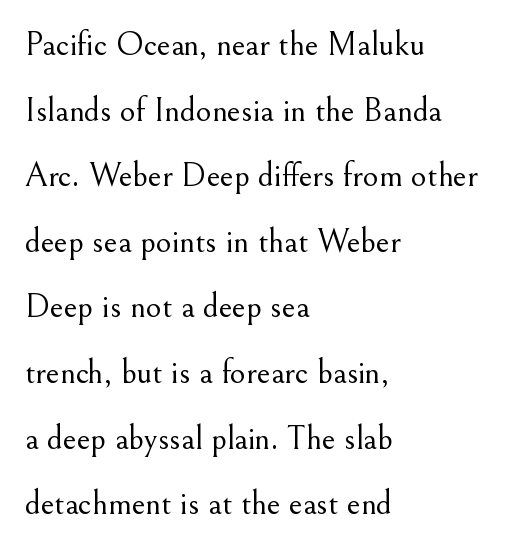
The image shows 34 px light serif type, upright; set left-aligned, loose line spacing (1.93x), normal letter spacing, not underlined; medium stroke contrast and a small x-height.
